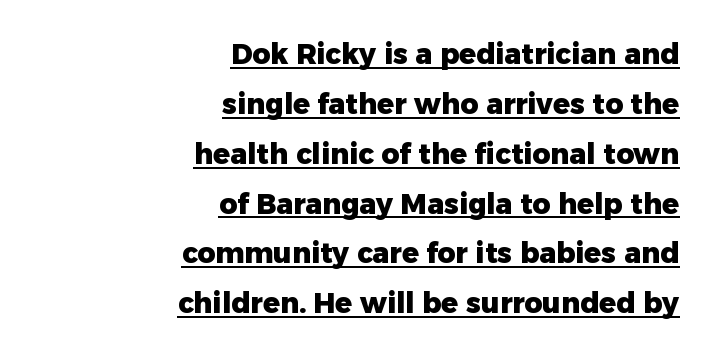
{"serif": "no", "italic": "no", "bold": "yes", "weight": "heavy", "width": "normal", "stroke_contrast": "low", "x_height": "medium", "monospaced": "no", "underline": "yes", "align": "right", "line_spacing_ratio": 1.78, "letter_spacing": "normal", "letter_spacing_em": 0.0, "glyph_px": 28}
